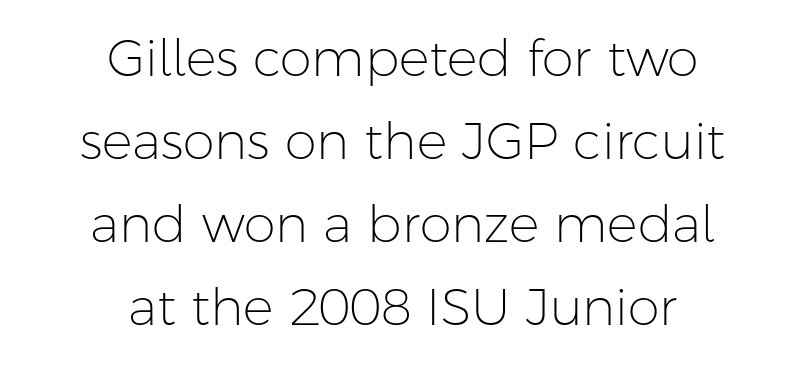
The image shows 51 px light sans-serif type, upright; set centered, normal line spacing (1.63x), normal letter spacing, not underlined; low stroke contrast and a medium x-height.
